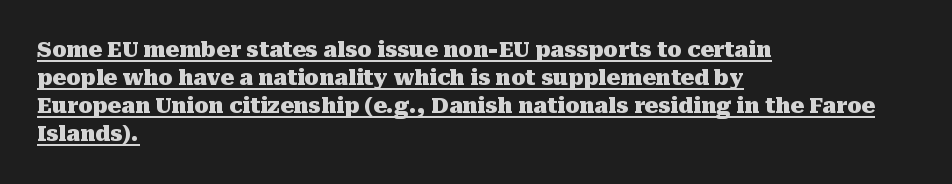
{"italic": "no", "bold": "yes", "underline": "yes", "align": "left", "line_spacing": "normal", "line_spacing_ratio": 1.33, "letter_spacing": "normal", "letter_spacing_em": 0.0, "glyph_px": 21}
